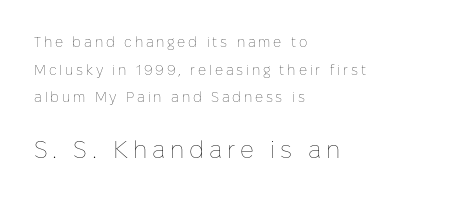
The image shows 24 px text type, upright; set left-aligned, loose line spacing (1.98x), unusually wide letter spacing (+0.2 em), not underlined; the second (bottom) block is 1.71x larger.
